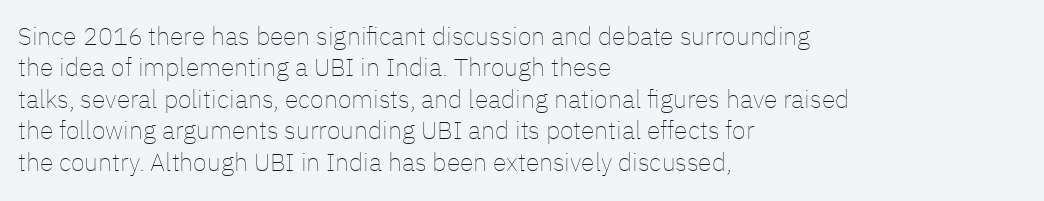
Q: Is the text bold? A: No.
Q: Is the text italic (slanted)? A: No, it is upright.
Q: Is the text underlined? A: No.
Q: How is the paragraph aligned? A: Left-aligned.
Q: Is the spacing between letters normal or unusually wide? A: Normal.
Q: Is the spacing between lines tight, normal or loose? A: Normal.
